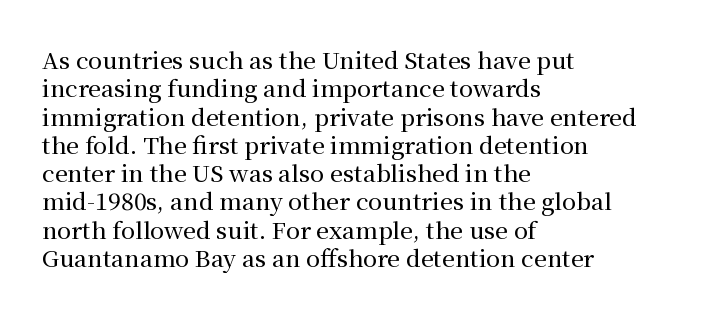
Q: Is the text italic (slanted)? A: No, it is upright.
Q: Is the text underlined? A: No.
Q: How is the paragraph aligned? A: Left-aligned.
Q: Is the spacing between letters normal or unusually wide? A: Normal.
